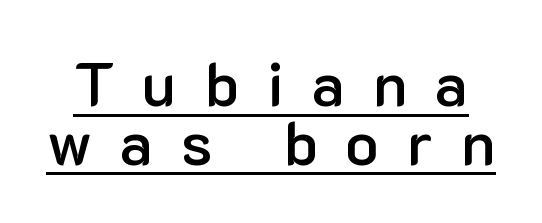
The image shows 61 px semibold sans-serif type, upright; set tight line spacing (0.96x), unusually wide letter spacing (+0.46 em), underlined; low stroke contrast and a medium x-height.
